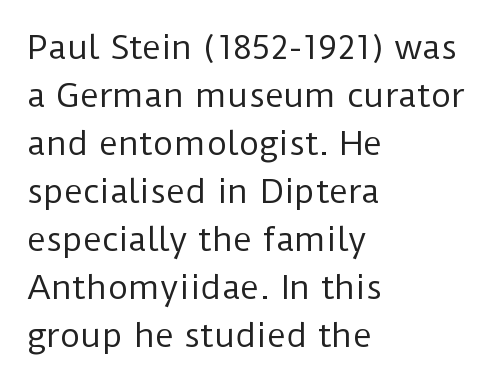
The image shows 32 px regular-weight sans-serif type, upright; set left-aligned, normal line spacing (1.5x), normal letter spacing, not underlined; low stroke contrast and a medium x-height.
